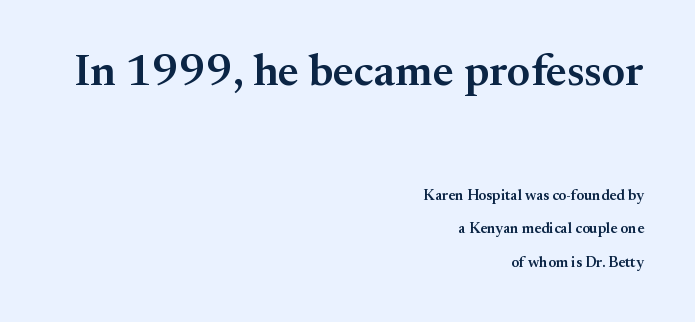
{"serif": "yes", "italic": "no", "bold": "semi", "weight": "semibold", "width": "normal", "stroke_contrast": "medium", "x_height": "small", "monospaced": "no", "underline": "no", "align": "right", "line_spacing": "loose", "line_spacing_ratio": 2.24, "letter_spacing": "normal", "letter_spacing_em": 0.0, "larger_block": "first", "size_ratio": 3.0, "glyph_px": 45}
